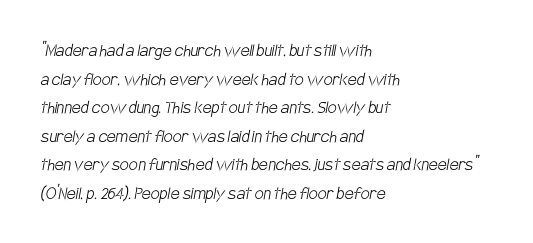
The image shows 20 px text type; set left-aligned, normal line spacing (1.43x), normal letter spacing, not underlined.
